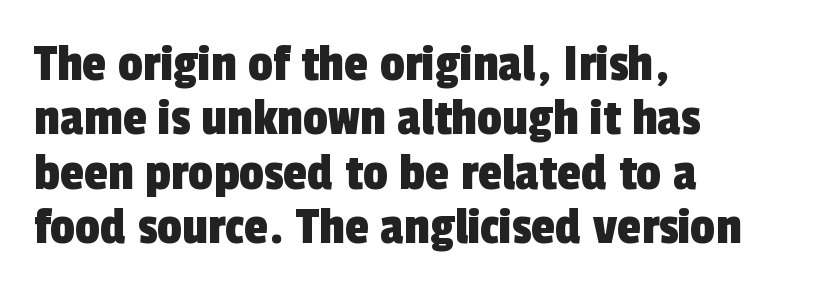
Tracking value appears to be zero — textbook default spacing. Unlike a traditional serif, this face leaves its strokes unadorned. The foot of each line stays bare and open. Character widths vary here, with narrow letters taking less room than wide ones. This block would grow much taller if given ordinary leading; it's compressed now.
